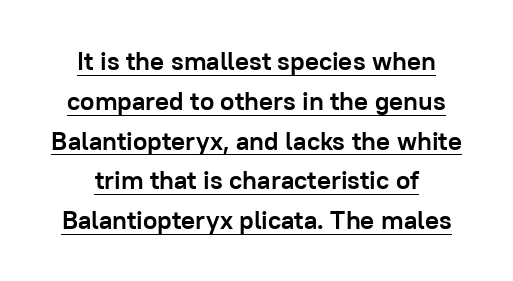
{"italic": "no", "bold": "yes", "underline": "yes", "align": "center", "line_spacing": "normal", "line_spacing_ratio": 1.53, "letter_spacing": "normal", "letter_spacing_em": 0.0, "glyph_px": 26}
